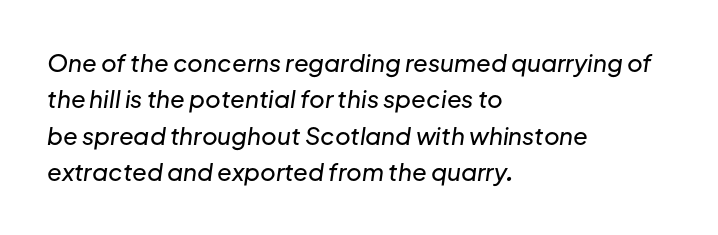
Q: Is the text italic (slanted)? A: Yes, it leans right by about 8 degrees.
Q: Is the text underlined? A: No.
Q: How is the paragraph aligned? A: Left-aligned.
Q: Is the spacing between letters normal or unusually wide? A: Normal.
Q: Is the spacing between lines tight, normal or loose? A: Normal.
